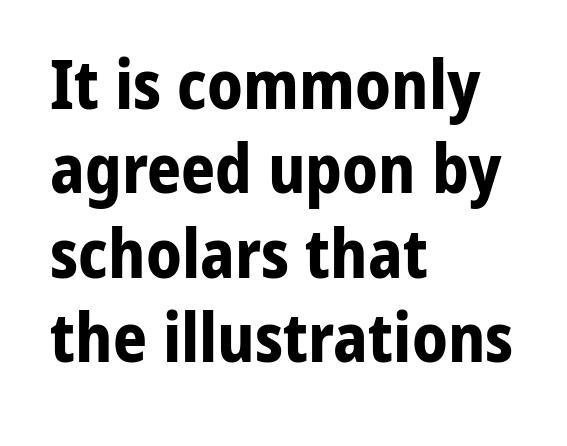
{"serif": "no", "italic": "no", "bold": "yes", "weight": "bold", "width": "normal", "stroke_contrast": "low", "x_height": "medium", "monospaced": "no", "underline": "no", "align": "left", "line_spacing": "normal", "line_spacing_ratio": 1.26, "letter_spacing": "normal", "letter_spacing_em": 0.0, "glyph_px": 67}
